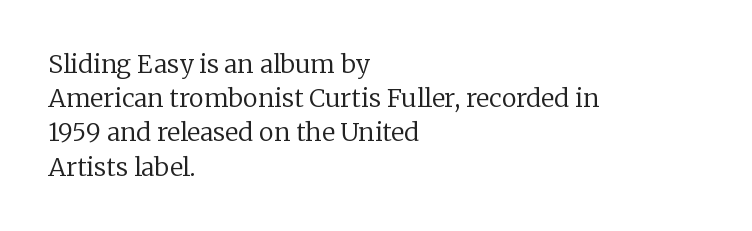
{"italic": "no", "bold": "no", "underline": "no", "align": "left", "line_spacing": "normal", "line_spacing_ratio": 1.37, "letter_spacing": "normal", "letter_spacing_em": 0.0, "glyph_px": 25}
